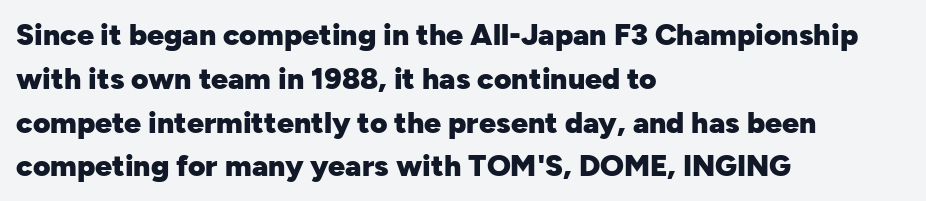
{"serif": "no", "italic": "no", "bold": "yes", "weight": "heavy", "width": "normal", "stroke_contrast": "low", "x_height": "medium", "monospaced": "no", "underline": "no", "align": "left", "line_spacing": "normal", "line_spacing_ratio": 1.46, "letter_spacing": "normal", "letter_spacing_em": 0.0, "glyph_px": 30}
